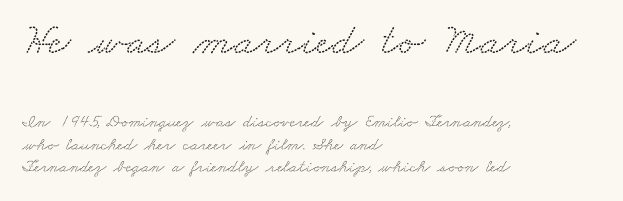
Q: Is the typeface a serif or a sans-serif typeface? A: Serif.
Q: Is the text underlined? A: No.
Q: How is the paragraph aligned? A: Left-aligned.
Q: Is the spacing between letters normal or unusually wide? A: Normal.
Q: Is the spacing between lines tight, normal or loose? A: Normal.
Q: Which block of text is set in a larger size, the first (top) or the second (bottom)? A: The first (top) one.
Q: Width (condensed, normal, or wide)? A: Wide.
Q: Stroke contrast? A: Low.
Q: x-height? A: Small.
Q: Monospaced? A: No.
